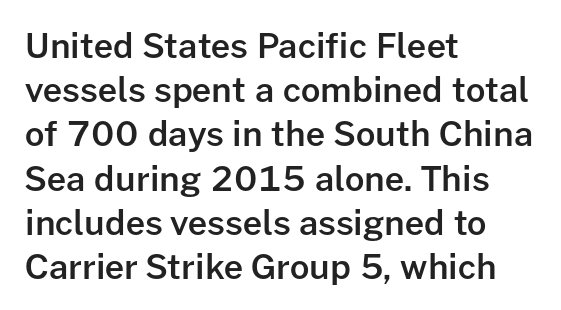
These lines are rendered in a variable-pitch font. If you drew a ruler down the left edge, every line would touch it. Glyph-to-glyph distance matches everyday printed text. Do the letters lean? They stand straight. Each new line begins a customary step beneath the previous one. Words float on clear page, feet unadorned.
